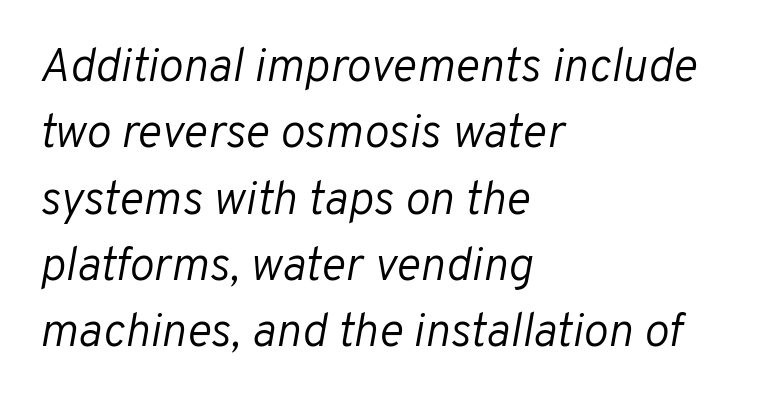
Q: Is the text bold? A: No.
Q: Is the text italic (slanted)? A: Yes, it leans right by about 10 degrees.
Q: Is the text underlined? A: No.
Q: How is the paragraph aligned? A: Left-aligned.
Q: Is the spacing between letters normal or unusually wide? A: Normal.
Q: Is the spacing between lines tight, normal or loose? A: Normal.
Q: Width (condensed, normal, or wide)? A: Normal.
Q: Stroke contrast? A: Low.
Q: x-height? A: Medium.
Q: Monospaced? A: No.
